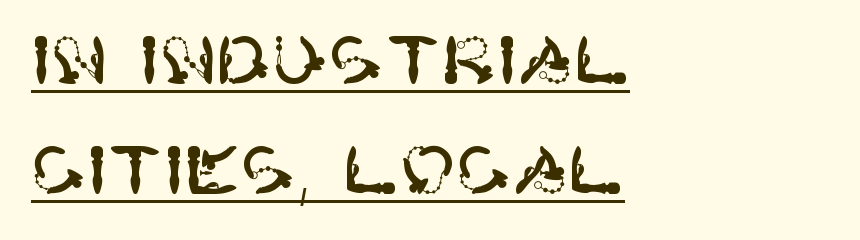
{"serif": "no", "italic": "no", "width": "normal", "stroke_contrast": "high", "x_height": "large", "underline": "yes", "align": "left", "line_spacing": "normal", "line_spacing_ratio": 1.64, "letter_spacing": "normal", "letter_spacing_em": 0.0, "glyph_px": 67}
